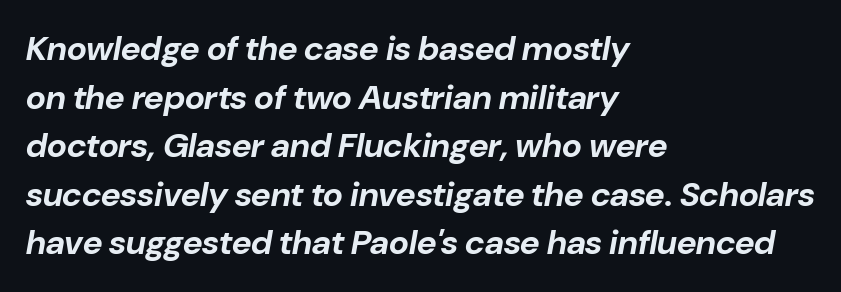
Rows of type keep a routine distance in the vertical direction. Honestly, the letter spacing is just normal — you wouldn't notice it. Heft: maximum for text — a bold. Letters rest on an invisible, unmarked baseline. Compared with ordinary roman type, these characters are visibly tilted. Leftover space on each line is placed entirely after the last word.
